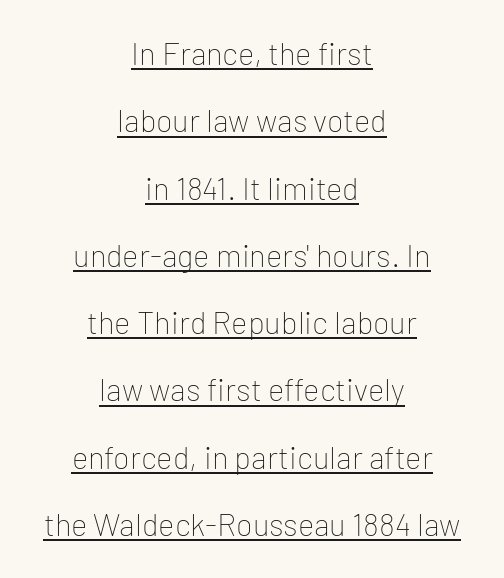
The image shows 31 px thin sans-serif type, upright; set centered, loose line spacing (2.17x), normal letter spacing, underlined; low stroke contrast and a medium x-height.
